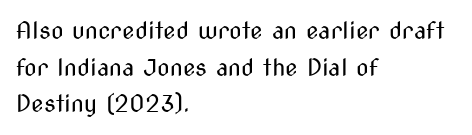
The image shows 23 px text type, upright; set left-aligned, normal line spacing (1.59x), normal letter spacing, not underlined.
